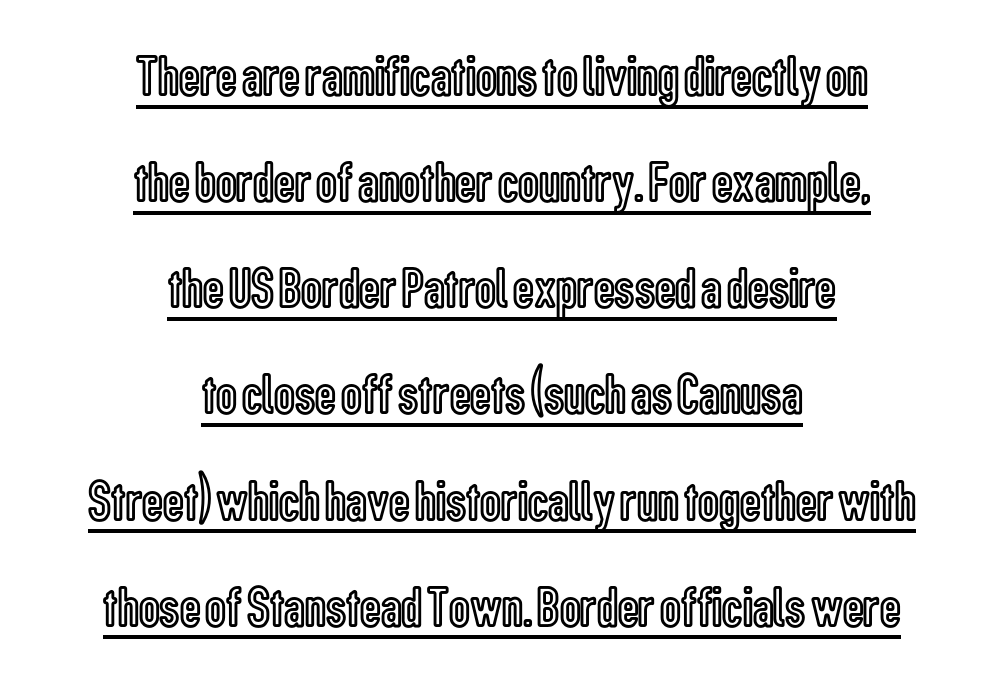
This is underlined copy, the kind a proofreader might mark for attention. Every character sits straight up, as roman type does. The lines are quadded center. These lines are rendered in a variable-pitch font. In terms of letterspacing, this is plain default setting.
